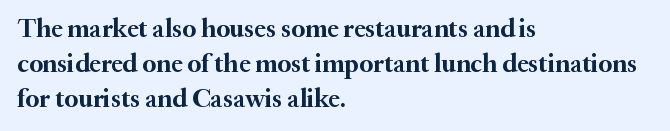
{"italic": "no", "bold": "yes", "underline": "no", "align": "left", "line_spacing": "normal", "line_spacing_ratio": 1.34, "letter_spacing": "normal", "letter_spacing_em": 0.0, "glyph_px": 26}
